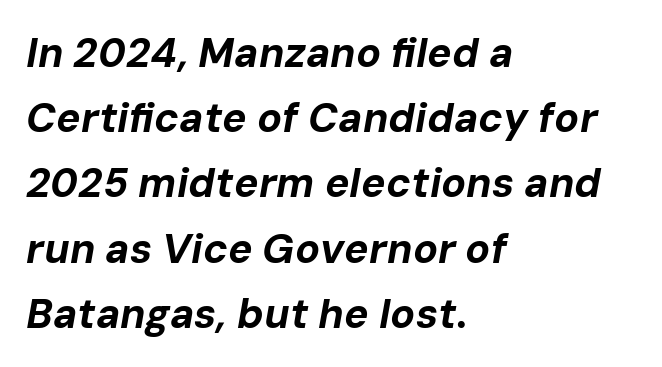
{"italic": "yes", "lean": "right", "slant_degrees": 10, "bold": "yes", "weight": "bold", "width": "normal", "stroke_contrast": "low", "x_height": "medium", "monospaced": "no", "underline": "no", "align": "left", "line_spacing": "normal", "line_spacing_ratio": 1.59, "letter_spacing": "normal", "letter_spacing_em": 0.0, "glyph_px": 41}
